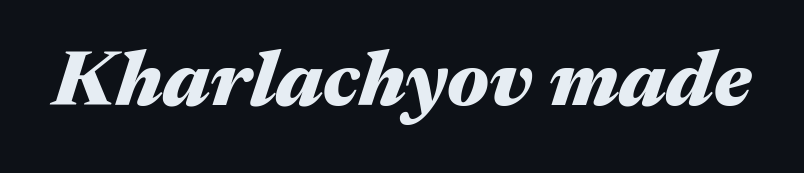
Q: Is the text bold? A: Yes.
Q: Is the text italic (slanted)? A: Yes, it leans right by about 17 degrees.
Q: Is the text underlined? A: No.
Q: Is the spacing between letters normal or unusually wide? A: Normal.
Q: Width (condensed, normal, or wide)? A: Wide.
Q: Stroke contrast? A: Medium.
Q: x-height? A: Medium.
Q: Monospaced? A: No.
